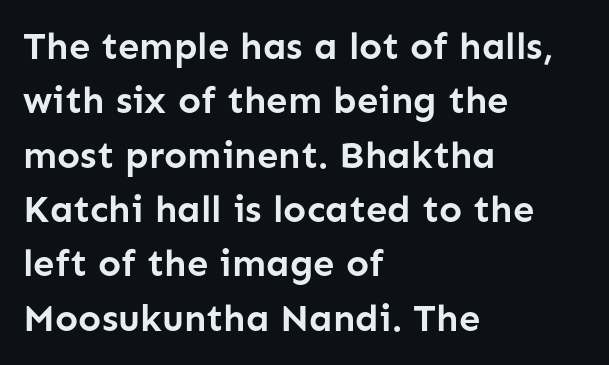
The image shows 38 px semibold sans-serif type, upright; set left-aligned, normal line spacing (1.43x), normal letter spacing, not underlined; low stroke contrast and a medium x-height.
